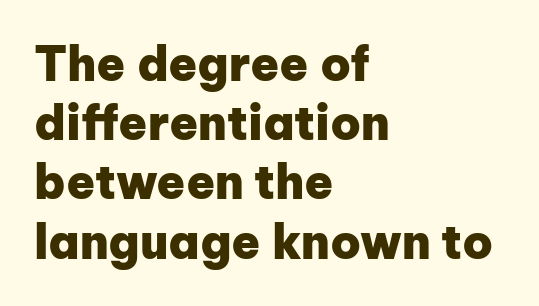
The image shows 47 px heavy sans-serif type, upright; set left-aligned, normal line spacing (1.26x), normal letter spacing, not underlined; low stroke contrast and a medium x-height.
